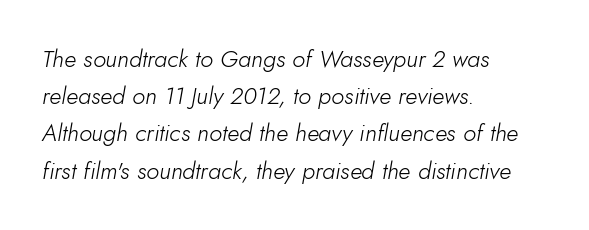
Q: Is the text bold? A: No.
Q: Is the text italic (slanted)? A: Yes, it leans right by about 10 degrees.
Q: Is the text underlined? A: No.
Q: How is the paragraph aligned? A: Left-aligned.
Q: Is the spacing between letters normal or unusually wide? A: Normal.
Q: Is the spacing between lines tight, normal or loose? A: Normal.
